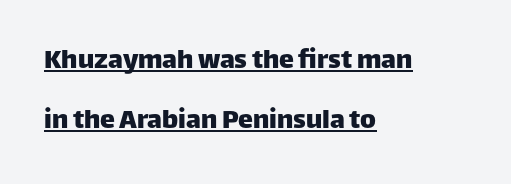
Q: Is the text italic (slanted)? A: No, it is upright.
Q: Is the typeface a serif or a sans-serif typeface? A: Sans-serif.
Q: Is the text underlined? A: Yes.
Q: How is the paragraph aligned? A: Left-aligned.
Q: Is the spacing between letters normal or unusually wide? A: Normal.
Q: Is the spacing between lines tight, normal or loose? A: Loose.
Q: Width (condensed, normal, or wide)? A: Normal.
Q: Stroke contrast? A: Low.
Q: x-height? A: Large.
Q: Monospaced? A: No.
